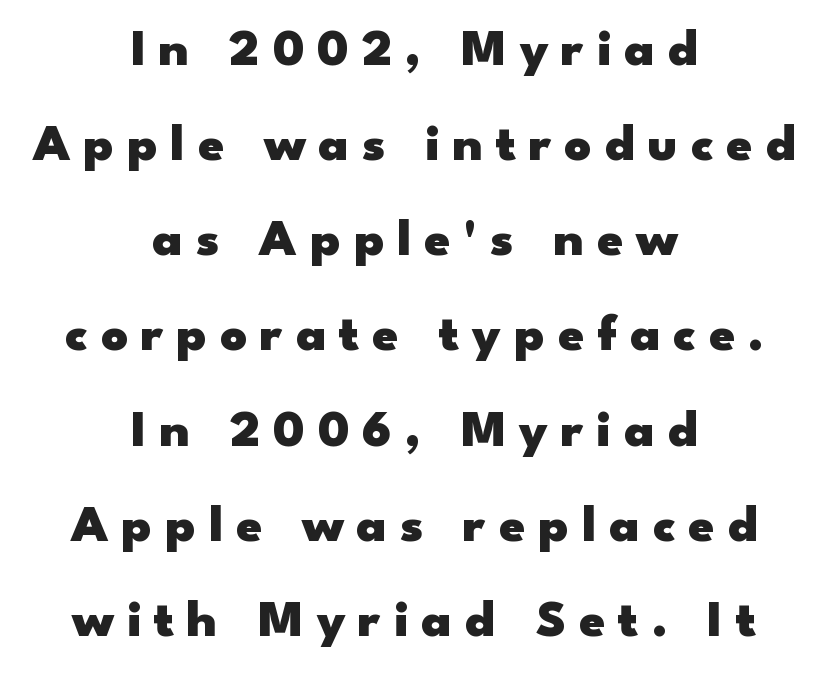
Varying glyph widths throughout — classic text-font behaviour. The specimen reads as upright at a glance. Compared with an ordinary text face, these strokes are far heavier — a full bold. A typesetter would call this heavily tracked-out type. This rendering features lettering with no underline. Is the block centered? Yes — each line is placed symmetrically about the middle.
